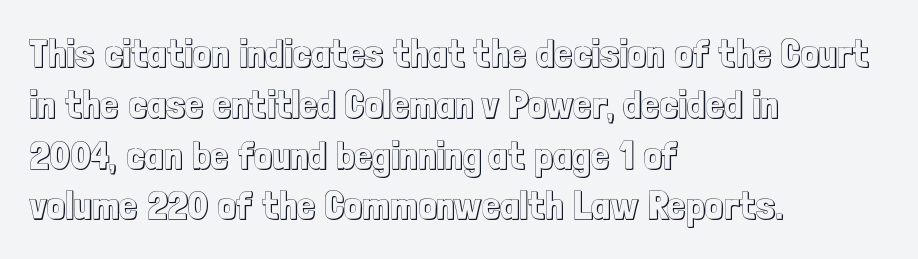
Q: Is the text italic (slanted)? A: No, it is upright.
Q: Is the text underlined? A: No.
Q: How is the paragraph aligned? A: Left-aligned.
Q: Is the spacing between letters normal or unusually wide? A: Normal.
Q: Is the spacing between lines tight, normal or loose? A: Normal.
Q: Width (condensed, normal, or wide)? A: Condensed.
Q: x-height? A: Medium.
Q: Monospaced? A: No.
